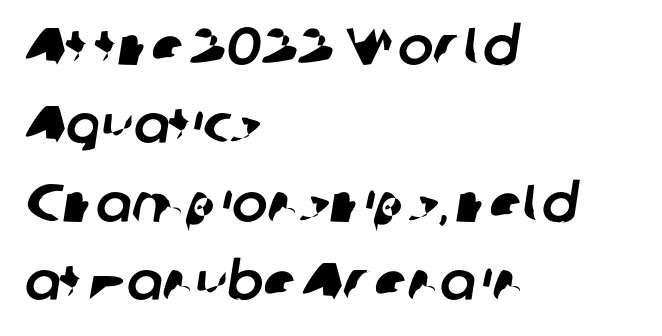
{"serif": "no", "width": "normal", "stroke_contrast": "low", "x_height": "medium", "monospaced": "no", "underline": "no", "align": "left", "line_spacing": "normal", "line_spacing_ratio": 1.48, "letter_spacing": "normal", "letter_spacing_em": 0.0, "glyph_px": 53}
